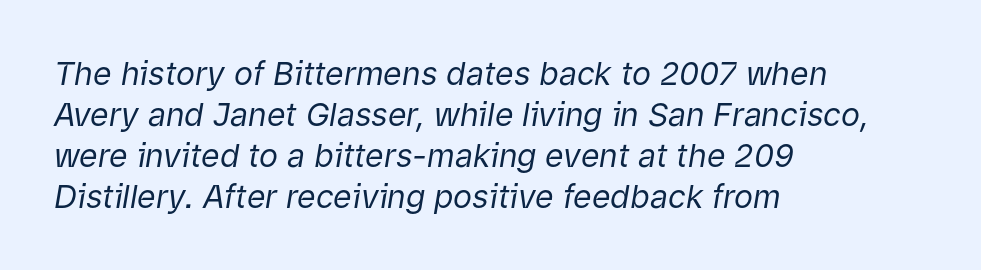
Q: Is the text bold? A: No.
Q: Is the text italic (slanted)? A: Yes, it leans right by about 9 degrees.
Q: Is the text underlined? A: No.
Q: How is the paragraph aligned? A: Left-aligned.
Q: Is the spacing between letters normal or unusually wide? A: Normal.
Q: Is the spacing between lines tight, normal or loose? A: Normal.
Q: Width (condensed, normal, or wide)? A: Normal.
Q: Stroke contrast? A: Low.
Q: x-height? A: Medium.
Q: Monospaced? A: No.
